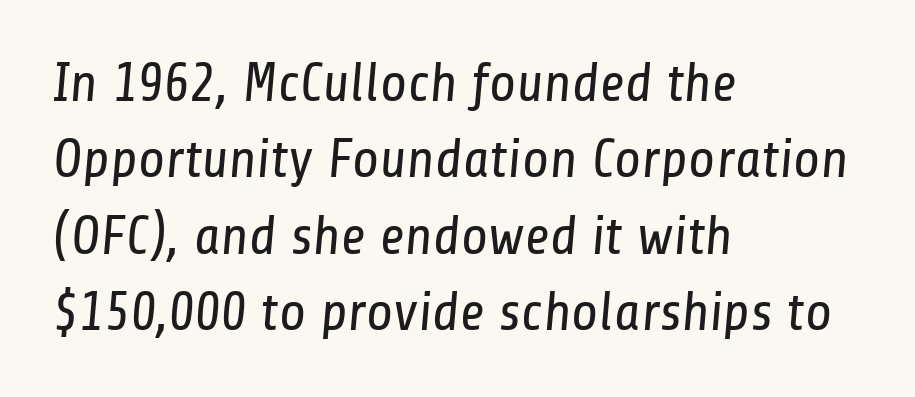
Q: Is the text bold? A: No.
Q: Is the typeface a serif or a sans-serif typeface? A: Sans-serif.
Q: Is the text underlined? A: No.
Q: How is the paragraph aligned? A: Left-aligned.
Q: Is the spacing between letters normal or unusually wide? A: Normal.
Q: Is the spacing between lines tight, normal or loose? A: Normal.
Q: Width (condensed, normal, or wide)? A: Condensed.
Q: Stroke contrast? A: Low.
Q: x-height? A: Medium.
Q: Monospaced? A: No.
